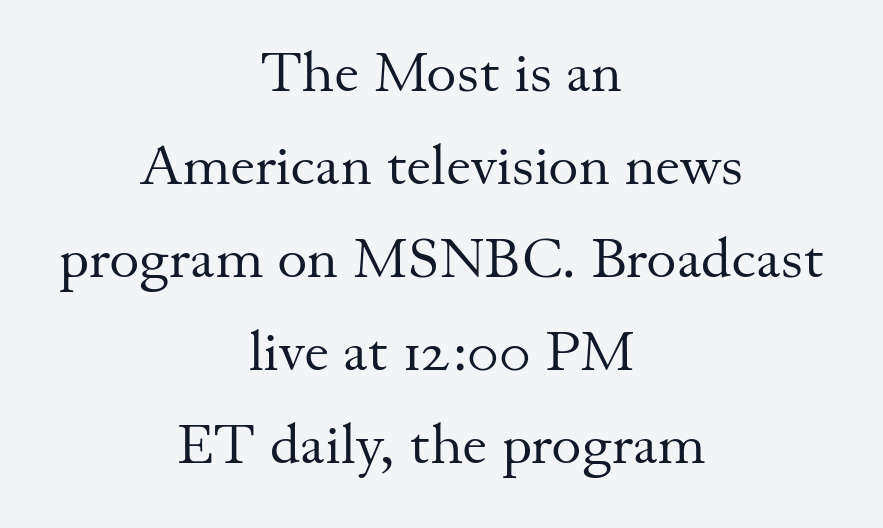
Q: Is the text bold? A: No.
Q: Is the text italic (slanted)? A: No, it is upright.
Q: Is the typeface a serif or a sans-serif typeface? A: Serif.
Q: Is the text underlined? A: No.
Q: How is the paragraph aligned? A: Centered.
Q: Is the spacing between letters normal or unusually wide? A: Normal.
Q: Is the spacing between lines tight, normal or loose? A: Normal.
Q: Width (condensed, normal, or wide)? A: Normal.
Q: Stroke contrast? A: Medium.
Q: x-height? A: Small.
Q: Monospaced? A: No.
